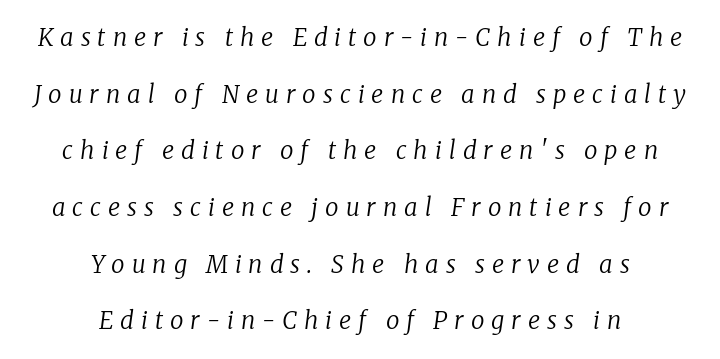
Q: Is the text bold? A: No.
Q: Is the text italic (slanted)? A: Yes, it leans right by about 8 degrees.
Q: Is the text underlined? A: No.
Q: How is the paragraph aligned? A: Centered.
Q: Is the spacing between letters normal or unusually wide? A: Unusually wide.
Q: Is the spacing between lines tight, normal or loose? A: Loose.
